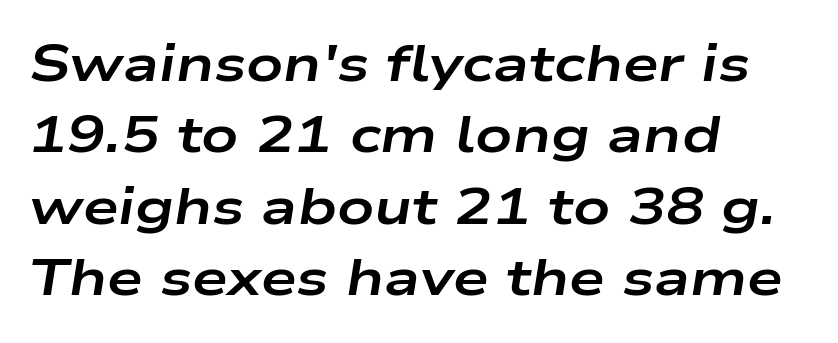
Q: Is the text bold? A: Yes.
Q: Is the text italic (slanted)? A: Yes, it leans right by about 9 degrees.
Q: Is the text underlined? A: No.
Q: How is the paragraph aligned? A: Left-aligned.
Q: Is the spacing between letters normal or unusually wide? A: Normal.
Q: Is the spacing between lines tight, normal or loose? A: Normal.
Q: Width (condensed, normal, or wide)? A: Wide.
Q: Stroke contrast? A: Low.
Q: x-height? A: Medium.
Q: Monospaced? A: No.
